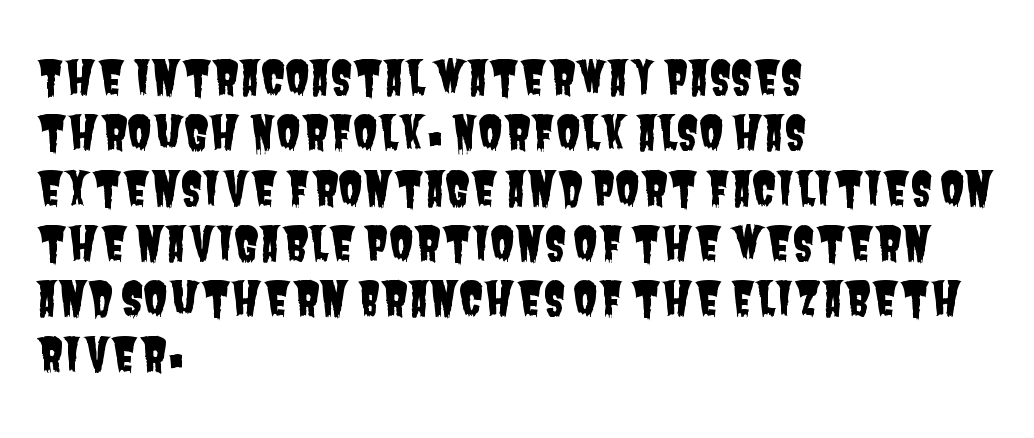
The image shows 45 px condensed sans-serif type; set left-aligned, line spacing 1.23x, normal letter spacing, not underlined; low stroke contrast and a large x-height.
